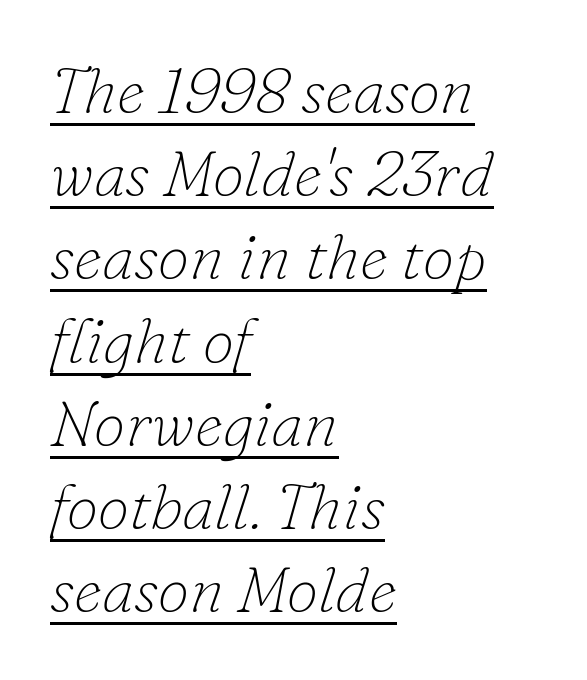
The image shows 64 px thin serif type, italic (leaning right); set left-aligned, normal line spacing (1.3x), normal letter spacing, underlined; low stroke contrast and a small x-height.
